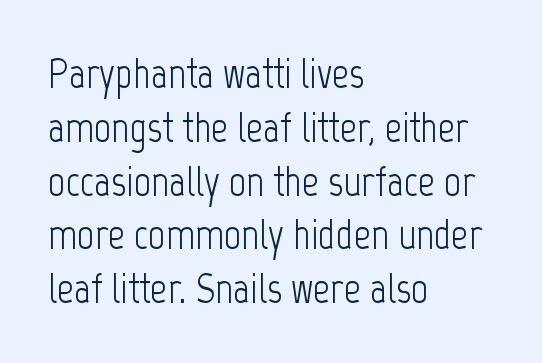
Q: Is the text bold? A: No.
Q: Is the text italic (slanted)? A: No, it is upright.
Q: Is the typeface a serif or a sans-serif typeface? A: Sans-serif.
Q: Is the text underlined? A: No.
Q: How is the paragraph aligned? A: Left-aligned.
Q: Is the spacing between letters normal or unusually wide? A: Normal.
Q: Is the spacing between lines tight, normal or loose? A: Normal.
Q: Width (condensed, normal, or wide)? A: Condensed.
Q: Stroke contrast? A: Low.
Q: x-height? A: Medium.
Q: Monospaced? A: No.
